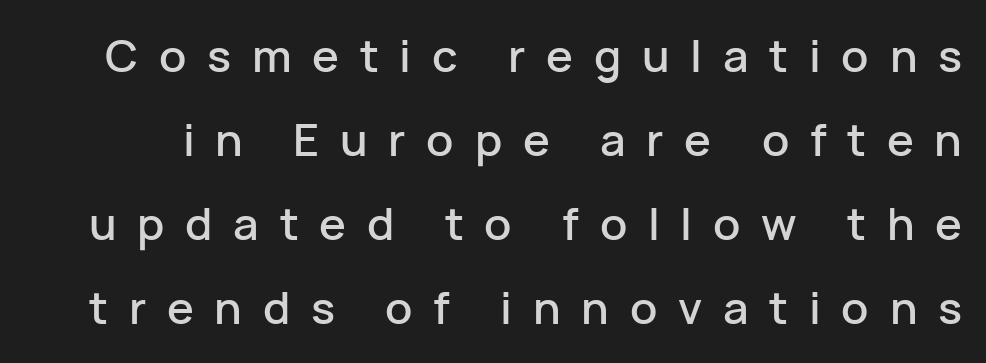
Q: Is the text italic (slanted)? A: No, it is upright.
Q: Is the typeface a serif or a sans-serif typeface? A: Sans-serif.
Q: Is the text underlined? A: No.
Q: Is the spacing between letters normal or unusually wide? A: Unusually wide.
Q: Width (condensed, normal, or wide)? A: Normal.
Q: Stroke contrast? A: Low.
Q: x-height? A: Medium.
Q: Monospaced? A: No.
